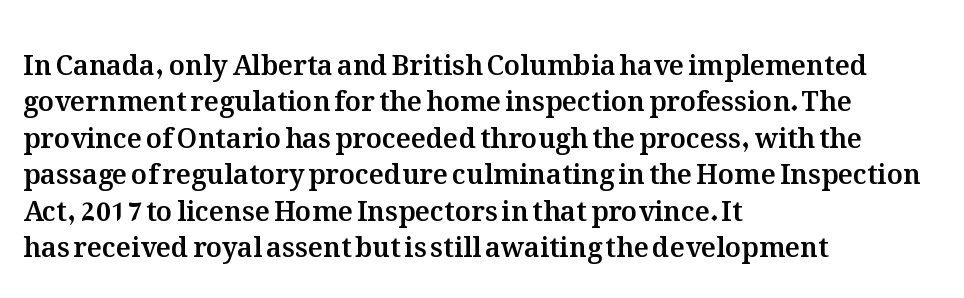
Tracking value appears to be zero — textbook default spacing. The type sits square on the baseline with zero lean. A clean baseline with only descenders dipping below it. Is the block centered? No — it sits flush against the left margin. Notice how descenders clear the ascenders below comfortably — that's standard leading.
